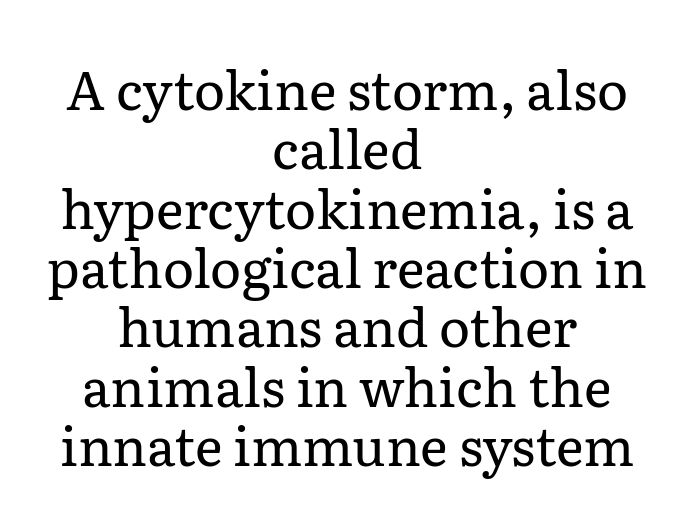
The image shows 53 px regular-weight serif type, upright; set centered, tight line spacing (1.12x), normal letter spacing, not underlined; low stroke contrast and a medium x-height.
